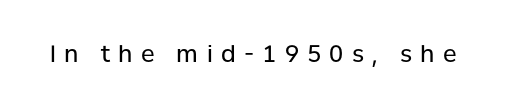
Q: Is the text bold? A: No.
Q: Is the text italic (slanted)? A: No, it is upright.
Q: Is the text underlined? A: No.
Q: Is the spacing between letters normal or unusually wide? A: Unusually wide.
